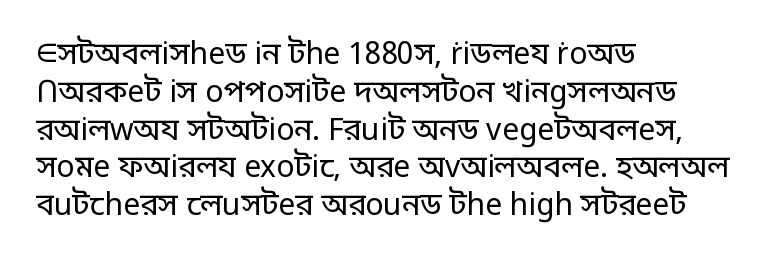
Caption: standard tracking, unaltered. Casual observation: everything's shoved over to the left. Designer's note — italics off, roman on. The typeface has the unassuming heft of standard copy or less.
